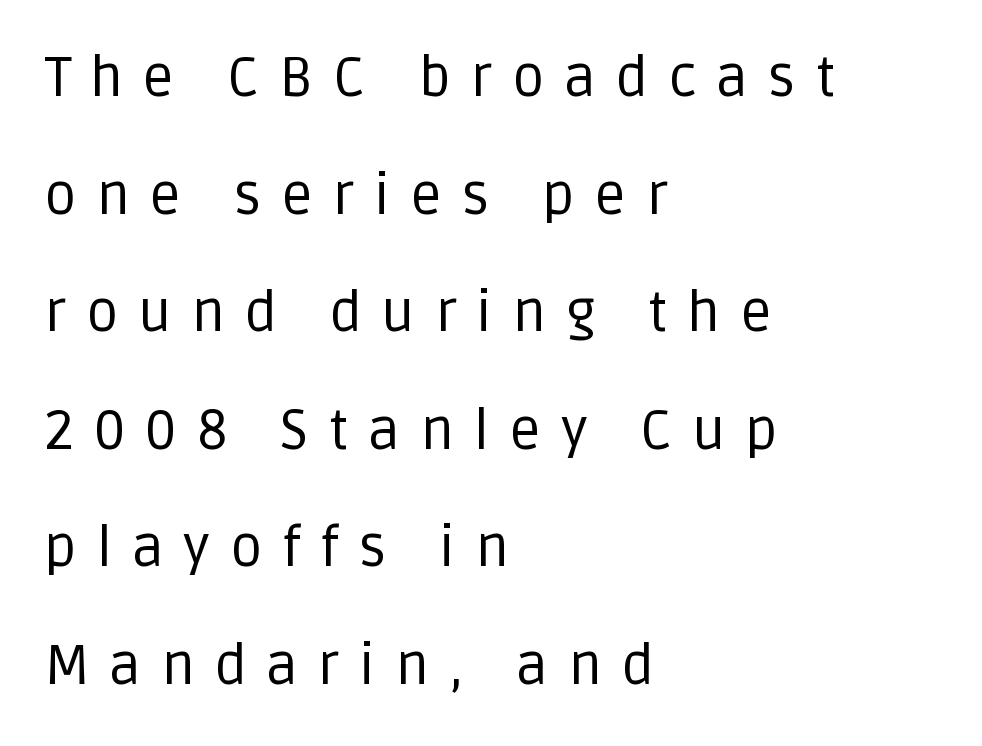
The image shows 56 px regular-weight sans-serif type, upright; set left-aligned, loose line spacing (2.1x), unusually wide letter spacing (+0.35 em), not underlined; low stroke contrast and a large x-height.
